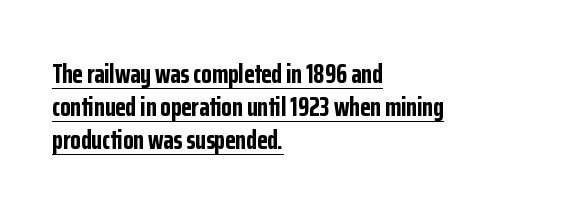
Rendered with straight, roman letterforms. The sample's only ornament is a line tracing under the words. Line starts are locked; line ends wander. You'd pick this weight for a headline — it's a proper bold.
